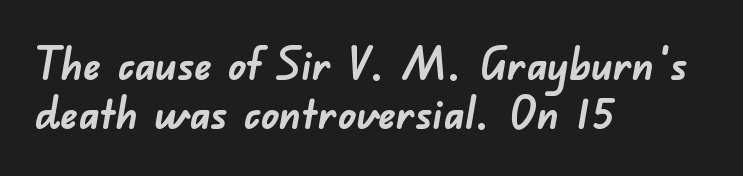
{"serif": "no", "bold": "yes", "weight": "semibold", "width": "normal", "stroke_contrast": "low", "x_height": "small", "monospaced": "no", "underline": "no", "align": "left", "line_spacing": "tight", "line_spacing_ratio": 1.12, "letter_spacing": "normal", "letter_spacing_em": 0.0, "glyph_px": 44}
